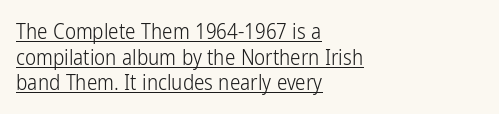
The image shows 21 px text type, upright; set left-aligned, line spacing 1.22x, normal letter spacing, underlined.
